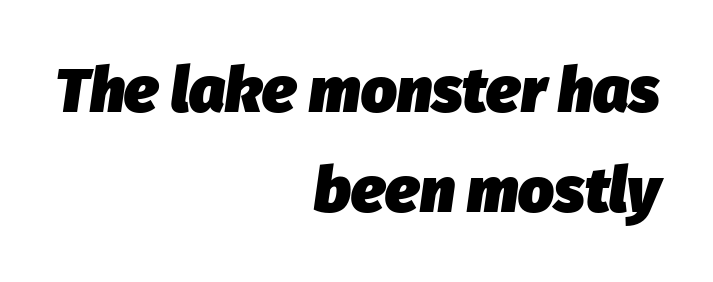
The image shows 63 px heavy type, italic (leaning right); set right-aligned, normal line spacing (1.58x), normal letter spacing, not underlined; low stroke contrast and a medium x-height.
